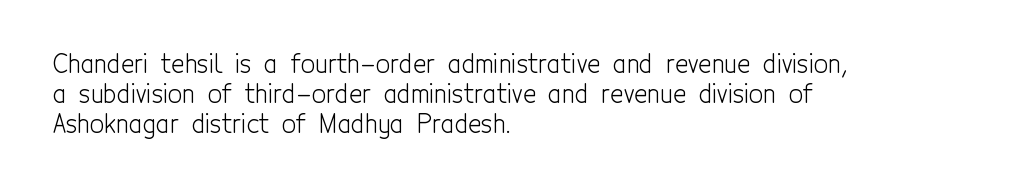
In terms of posture, this sample is upright. The rendering keeps characters at their native spacing. Caption: face not bold, strokes unweighted. The string is rendered with underlining switched off. Horizontal alignment here is leftward, the default for most running prose.
